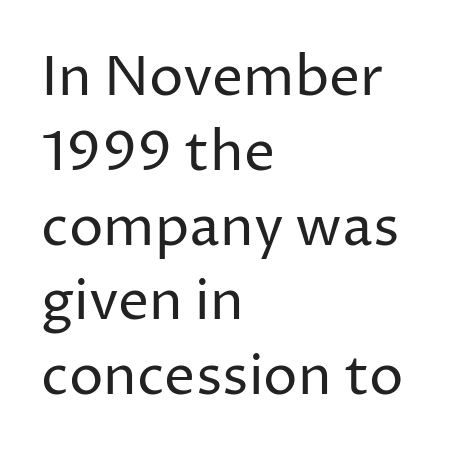
The image shows 55 px regular-weight sans-serif type, upright; set left-aligned, normal line spacing (1.36x), normal letter spacing, not underlined; low stroke contrast and a medium x-height.
